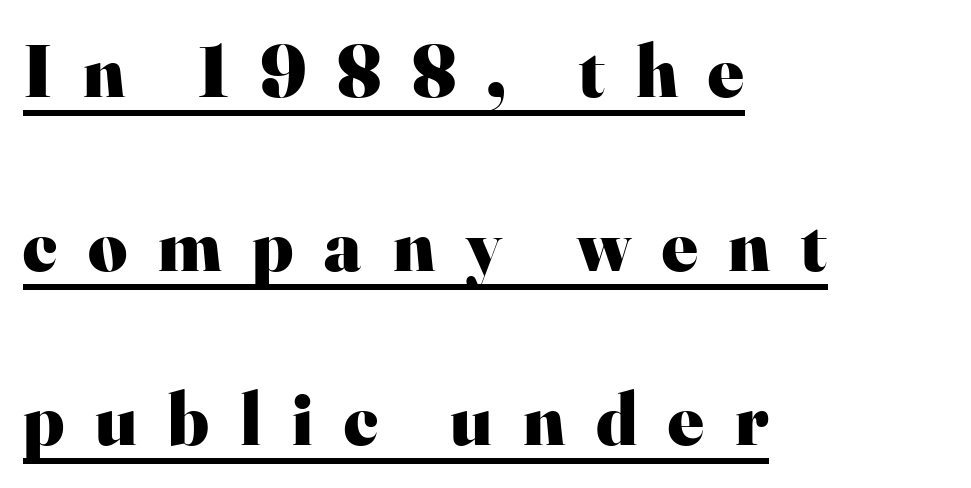
{"serif": "yes", "italic": "no", "bold": "yes", "weight": "heavy", "width": "normal", "stroke_contrast": "high", "x_height": "small", "monospaced": "no", "underline": "yes", "align": "left", "line_spacing": "loose", "line_spacing_ratio": 2.32, "letter_spacing": "wide", "letter_spacing_em": 0.41, "glyph_px": 75}
